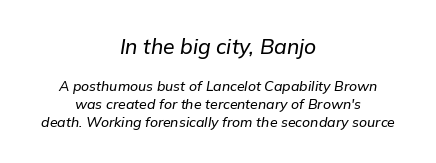
The image shows 21 px text type, italic (leaning right); set centered, normal line spacing (1.28x), normal letter spacing, not underlined; the first (top) block is 1.5x larger.
